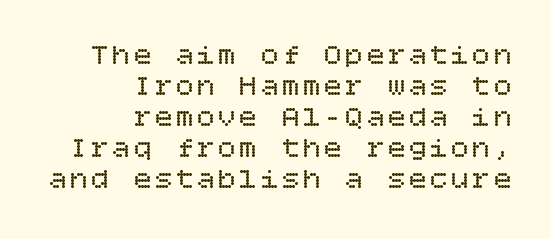
The image shows 29 px regular-weight type, upright; set right-aligned, tight line spacing (1.07x), not underlined; low stroke contrast and a large x-height.
